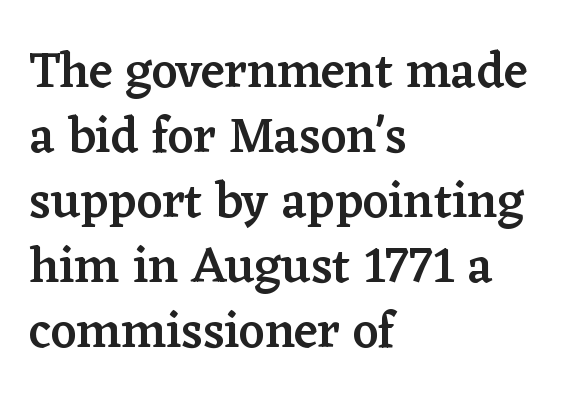
Q: Is the text bold? A: Semi-bold.
Q: Is the text italic (slanted)? A: No, it is upright.
Q: Is the typeface a serif or a sans-serif typeface? A: Serif.
Q: Is the text underlined? A: No.
Q: How is the paragraph aligned? A: Left-aligned.
Q: Is the spacing between letters normal or unusually wide? A: Normal.
Q: Is the spacing between lines tight, normal or loose? A: Normal.
Q: Width (condensed, normal, or wide)? A: Normal.
Q: Stroke contrast? A: Low.
Q: x-height? A: Medium.
Q: Monospaced? A: No.
